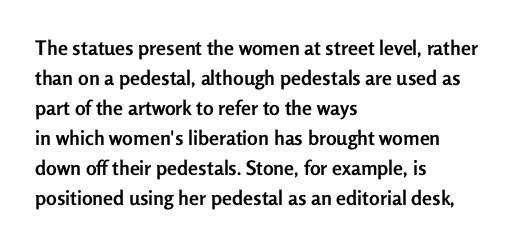
The image shows 20 px bold type, upright; set left-aligned, normal line spacing (1.5x), normal letter spacing, not underlined.
